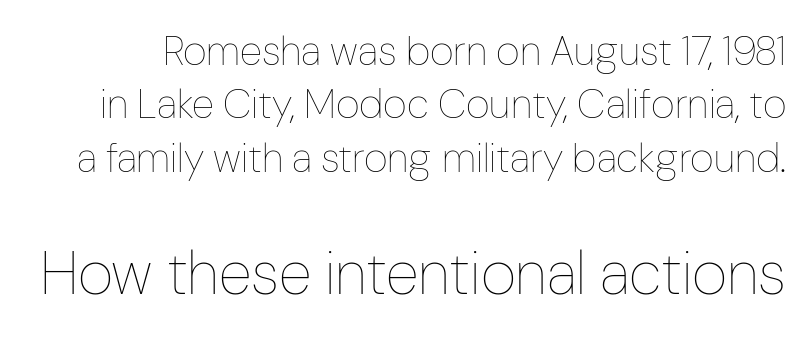
{"italic": "no", "bold": "no", "weight": "thin", "width": "condensed", "stroke_contrast": "low", "x_height": "medium", "monospaced": "no", "underline": "no", "line_spacing": "normal", "line_spacing_ratio": 1.3, "letter_spacing": "normal", "letter_spacing_em": 0.0, "larger_block": "second", "size_ratio": 1.49, "glyph_px": 61}
